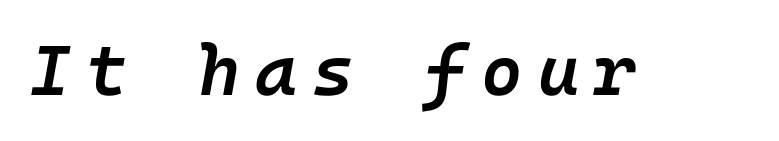
Plain, unruled lines of type. Notice the strokes are somewhat thickened but not fully heavy: this is a semibold. The letters are slanted; this is an italic face. The horizontal fit of the characters is loose and conspicuously gappy.
